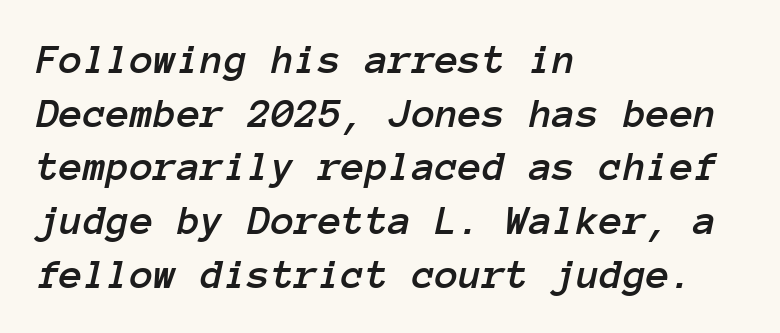
The image shows 43 px text type, italic (leaning right), monospaced; set left-aligned, normal line spacing (1.25x), normal letter spacing, not underlined; low stroke contrast and a medium x-height.
